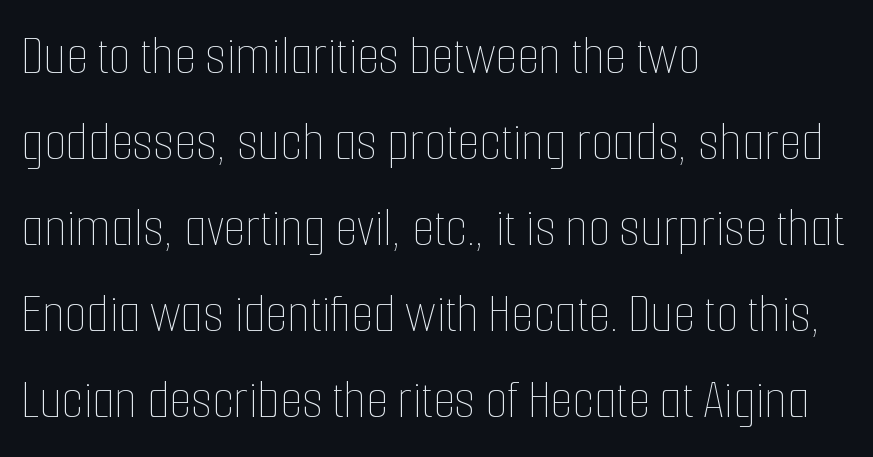
The image shows 57 px thin, condensed type, upright; set left-aligned, normal line spacing (1.51x), normal letter spacing, not underlined; low stroke contrast and a medium x-height.
